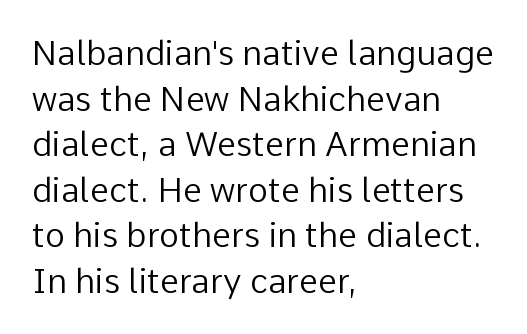
The image shows 34 px regular-weight sans-serif type, upright; set left-aligned, normal line spacing (1.34x), normal letter spacing, not underlined; low stroke contrast and a medium x-height.
